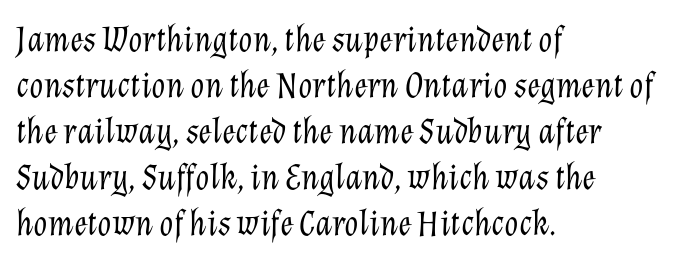
The image shows 36 px light type, italic (leaning right); set left-aligned, normal line spacing (1.28x), normal letter spacing, not underlined; low stroke contrast and a medium x-height.
